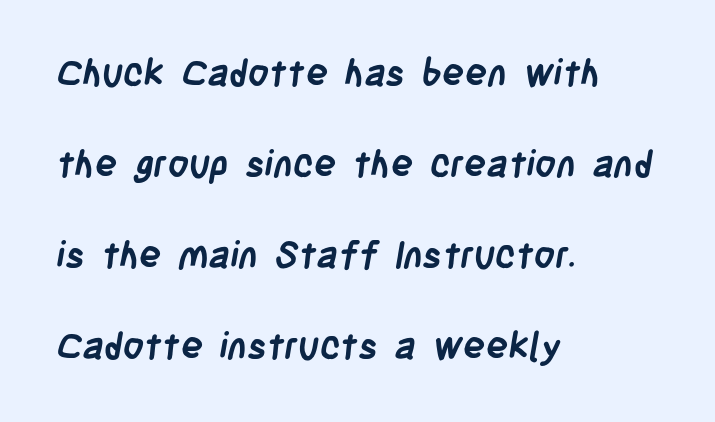
The image shows 37 px semibold, condensed sans-serif type; set left-aligned, loose line spacing (2.46x), normal letter spacing, not underlined; low stroke contrast and a large x-height.
